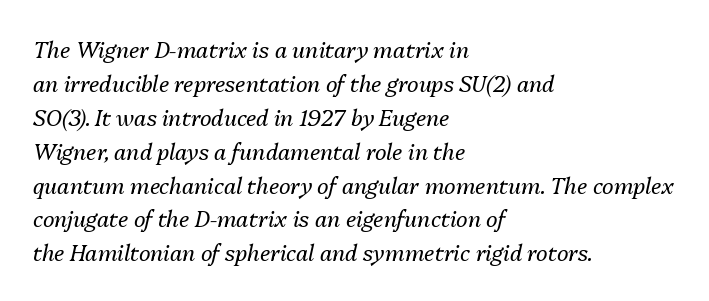
One-word summary of the alignment: left. Nothing unusual about the tracking: characters are spaced as the font intends. Weight: regular or lighter. Reading down the column, the eye jumps a familiar distance to each next line. The axis of the letterforms is tilted away from vertical.
